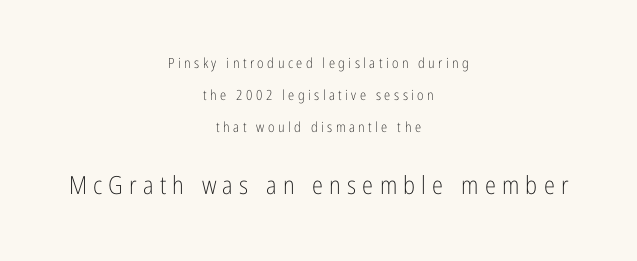
{"italic": "no", "bold": "no", "underline": "no", "align": "center", "line_spacing": "loose", "line_spacing_ratio": 2.29, "letter_spacing": "wide", "letter_spacing_em": 0.25, "larger_block": "second", "size_ratio": 1.79, "glyph_px": 25}
